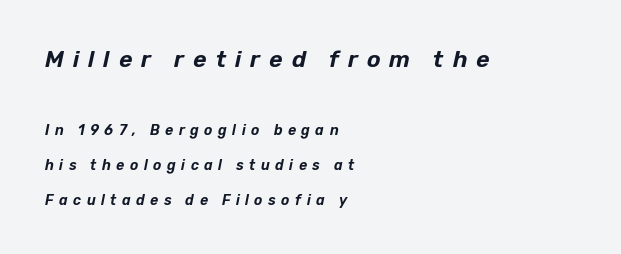
{"italic": "yes", "lean": "right", "slant_degrees": 12, "underline": "no", "align": "left", "line_spacing": "loose", "line_spacing_ratio": 2.5, "letter_spacing": "wide", "letter_spacing_em": 0.39, "larger_block": "first", "size_ratio": 1.64, "glyph_px": 23}
